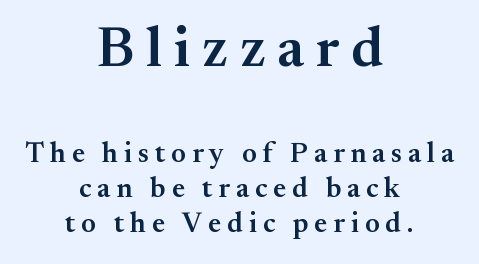
Quick note: underline off. Do the letters lean? They stand straight. The lines in this sample share a center point and differ in where they start and stop. These lines sit exactly where default settings would place them. Observe the wide spacing: letters keep a clear distance from each other.
